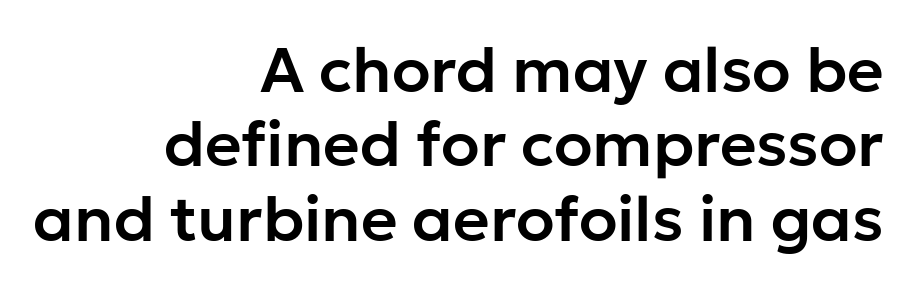
The image shows 63 px sans-serif type, upright; set right-aligned, line spacing 1.18x, normal letter spacing, not underlined; low stroke contrast and a medium x-height.
